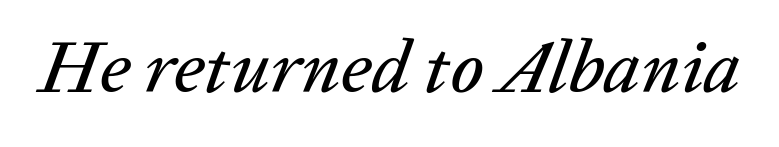
Q: Is the text italic (slanted)? A: Yes, it leans right by about 20 degrees.
Q: Is the text underlined? A: No.
Q: Is the spacing between letters normal or unusually wide? A: Normal.
Q: Width (condensed, normal, or wide)? A: Normal.
Q: Stroke contrast? A: Low.
Q: x-height? A: Medium.
Q: Monospaced? A: No.
